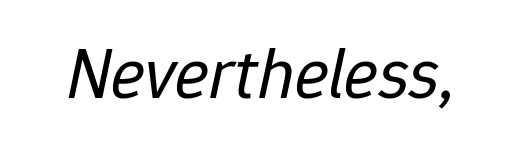
{"italic": "yes", "lean": "right", "slant_degrees": 12, "bold": "no", "weight": "regular", "width": "normal", "stroke_contrast": "low", "x_height": "medium", "monospaced": "no", "underline": "no", "letter_spacing": "normal", "letter_spacing_em": 0.0, "glyph_px": 72}
